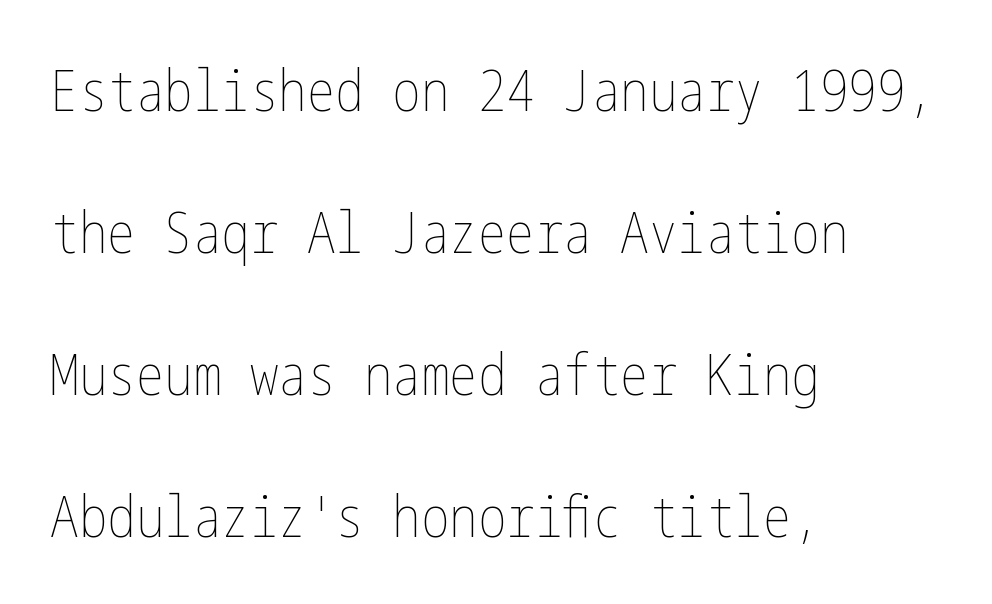
The block of text is sparse from top to bottom, with ample space between rows. Weight: in the light-to-regular range. A typesetter would mark this as roman, not italic. Decoration check: the copy has no underline.
